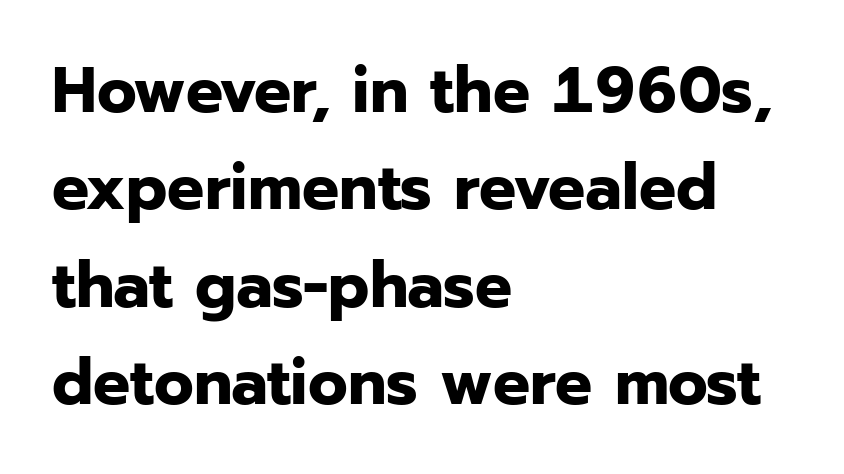
Q: Is the text bold? A: Yes.
Q: Is the text italic (slanted)? A: No, it is upright.
Q: Is the typeface a serif or a sans-serif typeface? A: Sans-serif.
Q: Is the text underlined? A: No.
Q: How is the paragraph aligned? A: Left-aligned.
Q: Is the spacing between letters normal or unusually wide? A: Normal.
Q: Is the spacing between lines tight, normal or loose? A: Normal.
Q: Width (condensed, normal, or wide)? A: Normal.
Q: Stroke contrast? A: Low.
Q: x-height? A: Medium.
Q: Monospaced? A: No.
